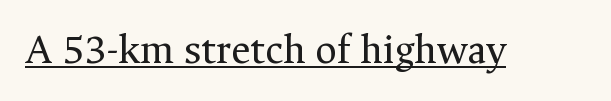
I'd call this a serif setting — the letters wear small feet. Look at the tracking — it's just the regular setting, nothing added. Every character sits straight up, as roman type does. The face looks like a standard text weight, possibly lighter.
